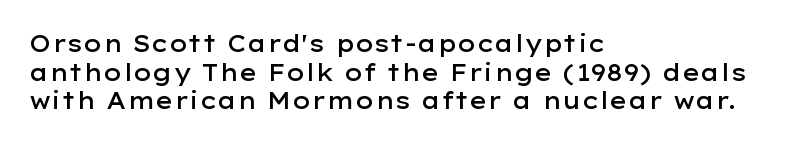
The passage shown is not underscored anywhere. On the weight axis this lands at semibold, roughly 600. Nothing unusual about the tracking: characters are spaced as the font intends. This is roman type, the default non-slanted kind. The paragraph has a hard left edge and a soft right edge.
